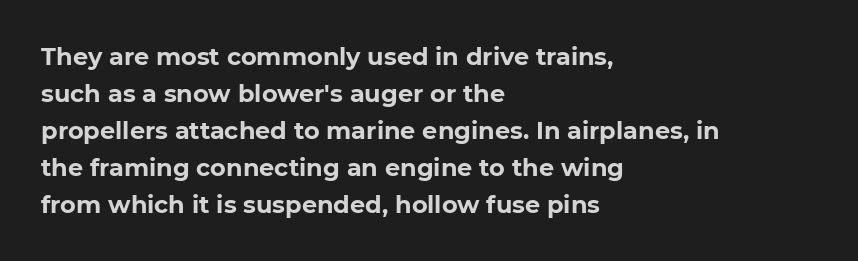
The image shows 24 px bold type, upright; set left-aligned, normal line spacing (1.54x), normal letter spacing, not underlined.
